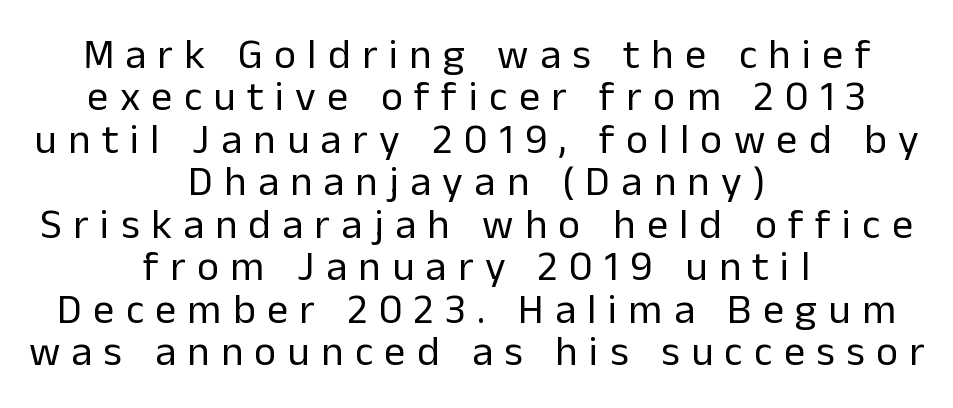
{"serif": "no", "italic": "no", "bold": "no", "weight": "regular", "width": "normal", "stroke_contrast": "low", "x_height": "medium", "monospaced": "no", "underline": "no", "align": "center", "line_spacing": "tight", "line_spacing_ratio": 1.01, "letter_spacing": "wide", "letter_spacing_em": 0.27, "glyph_px": 42}
